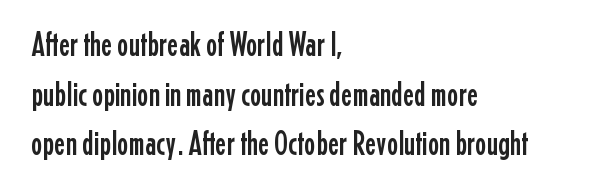
Tracking here is standard; glyphs follow each other at the usual distance. Anything drawn beneath the words? Only blank space. This sample uses a sans-serif face. The text block is weighted toward the left margin, trailing off unevenly rightward. Line spacing here is normal.
